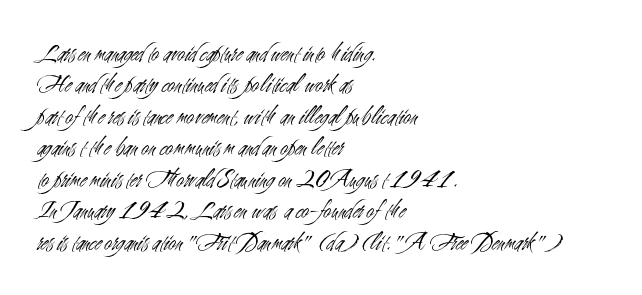
{"bold": "no", "underline": "no", "align": "left", "line_spacing_ratio": 1.21, "letter_spacing": "normal", "letter_spacing_em": 0.0, "glyph_px": 26}
